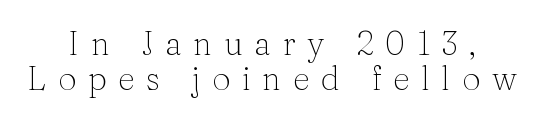
Q: Is the text bold? A: No.
Q: Is the text italic (slanted)? A: No, it is upright.
Q: Is the typeface a serif or a sans-serif typeface? A: Serif.
Q: Is the text underlined? A: No.
Q: How is the paragraph aligned? A: Centered.
Q: Is the spacing between letters normal or unusually wide? A: Unusually wide.
Q: Is the spacing between lines tight, normal or loose? A: Tight.
Q: Width (condensed, normal, or wide)? A: Normal.
Q: Stroke contrast? A: Medium.
Q: x-height? A: Medium.
Q: Monospaced? A: No.
